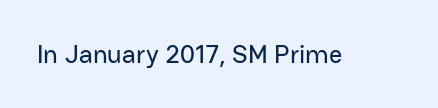
{"italic": "no", "underline": "no", "letter_spacing": "normal", "letter_spacing_em": 0.0, "glyph_px": 26}
